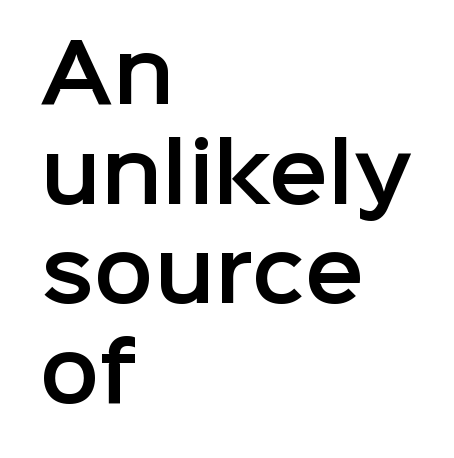
Tall strokes in this sample are plumb rather than angled. This sample keeps an unexceptional amount of space between lines. Lines of text with bare space underneath. Each letter's strokes conclude bluntly, with no projecting serifs.
